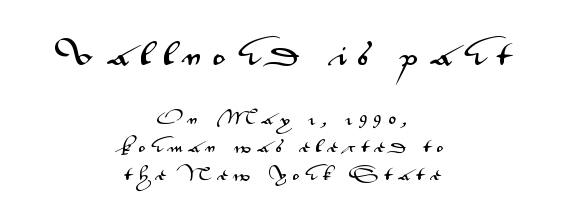
Q: Is the text italic (slanted)? A: Yes.
Q: Is the text underlined? A: No.
Q: How is the paragraph aligned? A: Centered.
Q: Is the spacing between letters normal or unusually wide? A: Unusually wide.
Q: Is the spacing between lines tight, normal or loose? A: Loose.
Q: Which block of text is set in a larger size, the first (top) or the second (bottom)? A: The first (top) one.
